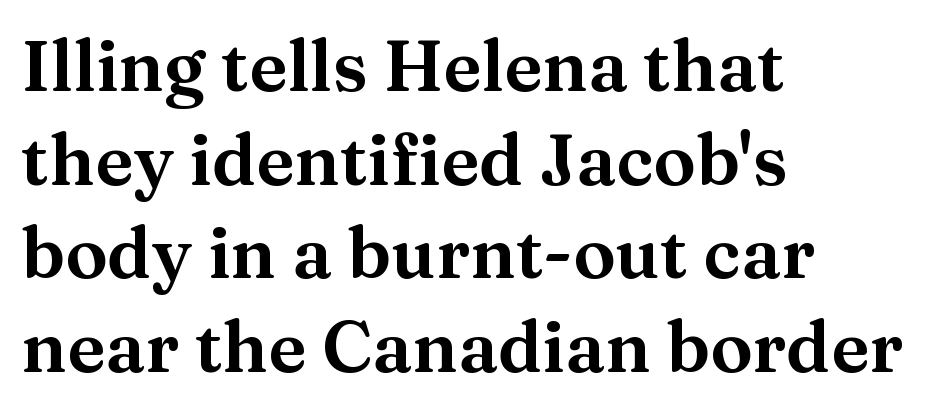
{"serif": "yes", "italic": "no", "width": "wide", "stroke_contrast": "medium", "x_height": "medium", "monospaced": "no", "underline": "no", "align": "left", "line_spacing": "normal", "line_spacing_ratio": 1.32, "letter_spacing": "normal", "letter_spacing_em": 0.0, "glyph_px": 71}
